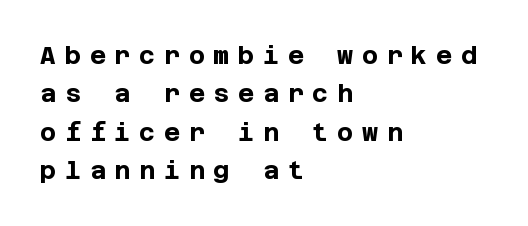
Q: Is the text bold? A: Yes.
Q: Is the text italic (slanted)? A: No, it is upright.
Q: Is the text underlined? A: No.
Q: How is the paragraph aligned? A: Left-aligned.
Q: Is the spacing between letters normal or unusually wide? A: Unusually wide.
Q: Is the spacing between lines tight, normal or loose? A: Normal.
